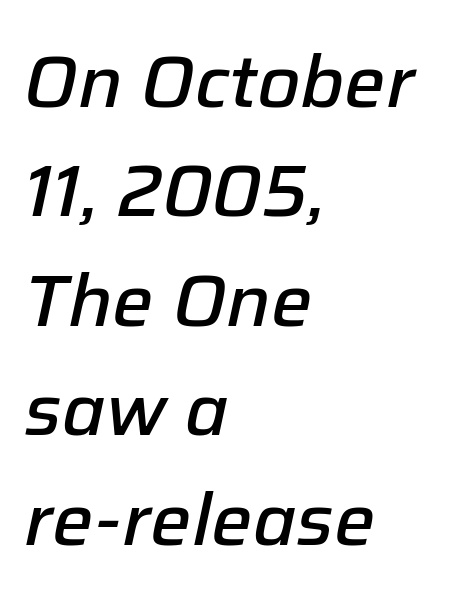
{"italic": "yes", "lean": "right", "slant_degrees": 12, "bold": "semi", "weight": "semibold", "width": "normal", "stroke_contrast": "low", "x_height": "medium", "monospaced": "no", "underline": "no", "align": "left", "line_spacing": "normal", "line_spacing_ratio": 1.5, "letter_spacing": "normal", "letter_spacing_em": 0.0, "glyph_px": 73}
